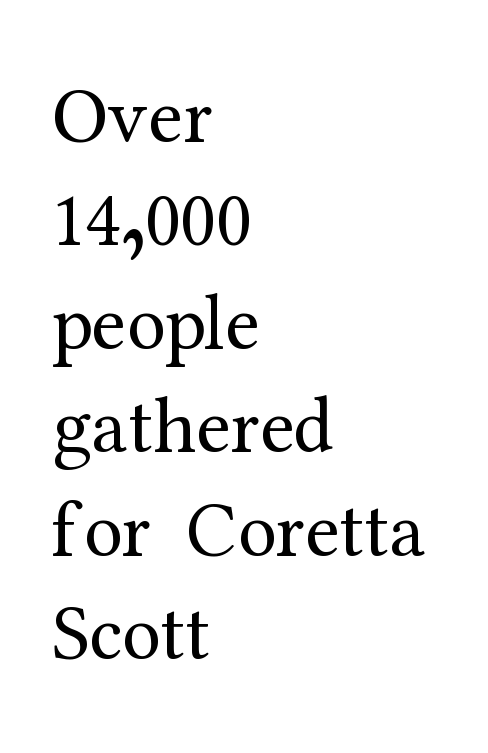
A typesetter would mark this as roman, not italic. Old-style or modern, the face here clearly has serifs. Plain, unruled lines of type. Varying glyph widths throughout — classic text-font behaviour. Regular leading.
